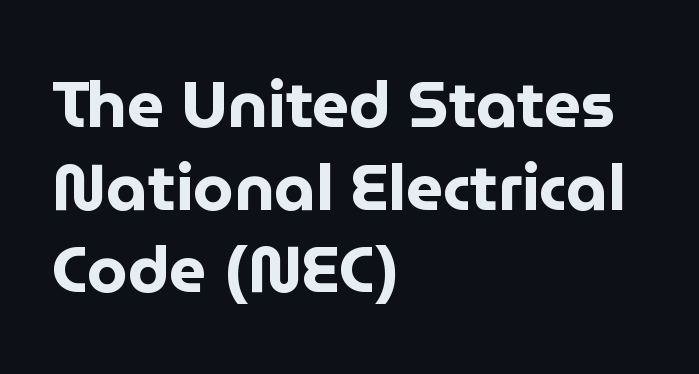
Q: Is the text bold? A: Yes.
Q: Is the text italic (slanted)? A: No, it is upright.
Q: Is the typeface a serif or a sans-serif typeface? A: Sans-serif.
Q: Is the text underlined? A: No.
Q: How is the paragraph aligned? A: Left-aligned.
Q: Is the spacing between letters normal or unusually wide? A: Normal.
Q: Is the spacing between lines tight, normal or loose? A: Normal.
Q: Width (condensed, normal, or wide)? A: Normal.
Q: Stroke contrast? A: Low.
Q: x-height? A: Medium.
Q: Monospaced? A: No.
